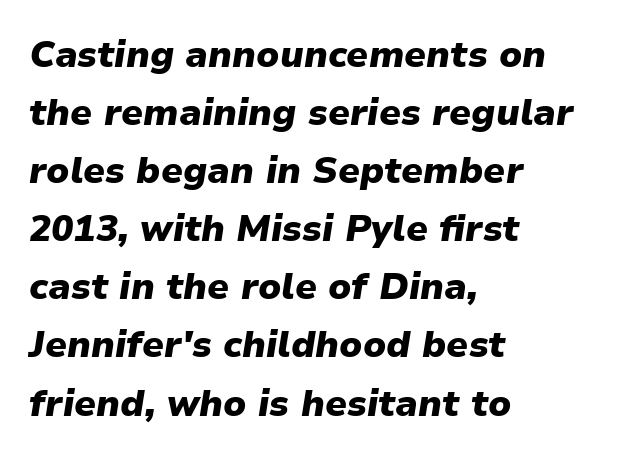
{"italic": "yes", "lean": "right", "slant_degrees": 9, "bold": "yes", "weight": "heavy", "width": "normal", "stroke_contrast": "low", "x_height": "medium", "monospaced": "no", "underline": "no", "align": "left", "line_spacing": "normal", "line_spacing_ratio": 1.57, "letter_spacing": "normal", "letter_spacing_em": 0.0, "glyph_px": 37}
